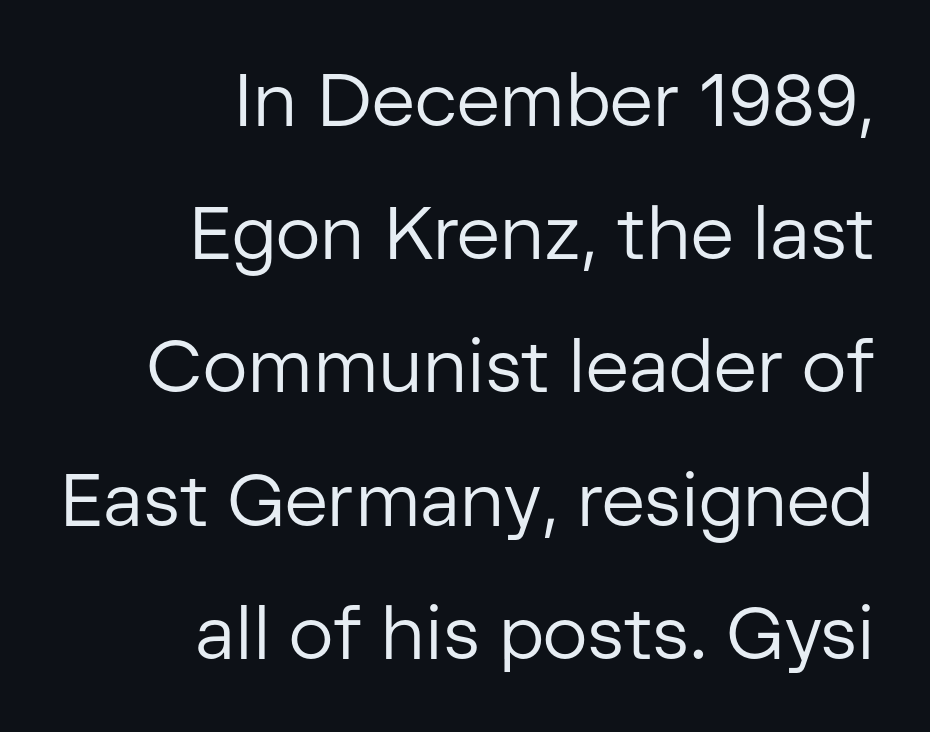
Q: Is the text bold? A: No.
Q: Is the text italic (slanted)? A: No, it is upright.
Q: Is the typeface a serif or a sans-serif typeface? A: Sans-serif.
Q: Is the text underlined? A: No.
Q: How is the paragraph aligned? A: Right-aligned.
Q: Is the spacing between letters normal or unusually wide? A: Normal.
Q: Width (condensed, normal, or wide)? A: Normal.
Q: Stroke contrast? A: Low.
Q: x-height? A: Medium.
Q: Monospaced? A: No.
